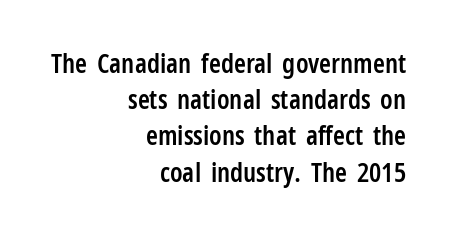
The image shows 27 px text type, upright; set right-aligned, normal line spacing (1.34x), normal letter spacing, not underlined.
